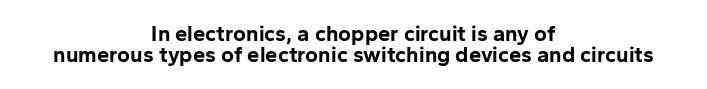
The image shows 22 px bold type, upright; set centered, tight line spacing (0.97x), normal letter spacing, not underlined.
